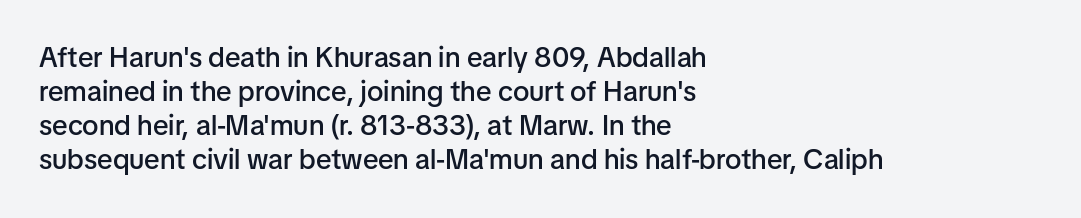
Rendered with straight, roman letterforms. Between one letter and the next there's only the usual sliver of space. I'd describe the lettering as semibold — firm but not a full bold. Descenders hang freely into open space. The rendering anchors every line to the left-hand side. Here the designer chose a conventional face with non-uniform glyph widths.
